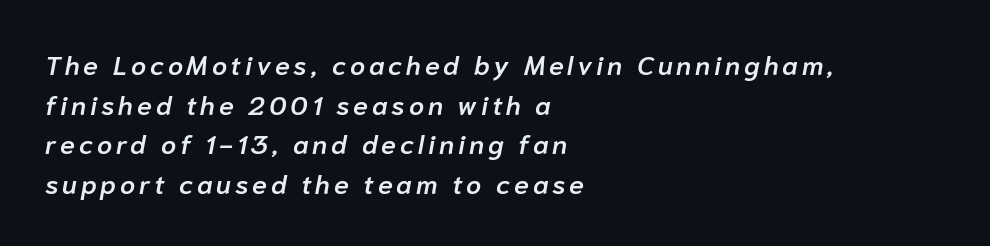
In terms of leading, this rendering sits right in the middle. As a designer I'd log this as weight 600, semibold. All the whitespace from short lines collects on the right. Any mark beneath the type? The region is blank.
